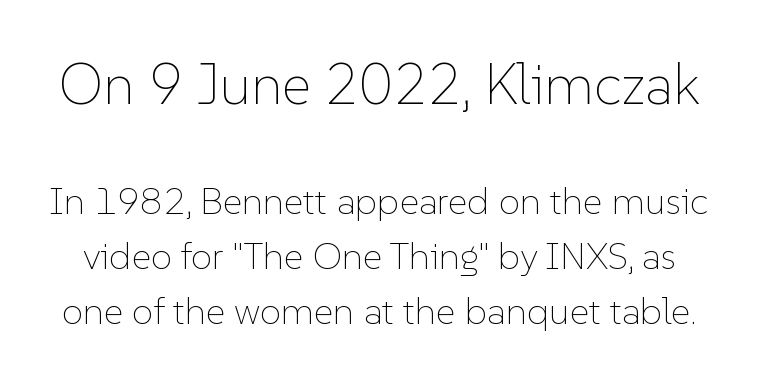
{"italic": "no", "bold": "no", "weight": "thin", "width": "normal", "stroke_contrast": "low", "x_height": "medium", "monospaced": "no", "underline": "no", "line_spacing": "normal", "line_spacing_ratio": 1.45, "letter_spacing": "normal", "letter_spacing_em": 0.0, "larger_block": "first", "size_ratio": 1.5, "glyph_px": 57}
